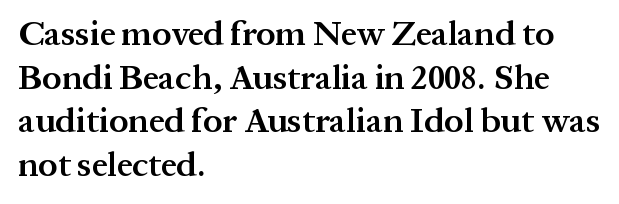
Q: Is the text bold? A: Semi-bold.
Q: Is the text italic (slanted)? A: No, it is upright.
Q: Is the typeface a serif or a sans-serif typeface? A: Serif.
Q: Is the text underlined? A: No.
Q: How is the paragraph aligned? A: Left-aligned.
Q: Is the spacing between letters normal or unusually wide? A: Normal.
Q: Is the spacing between lines tight, normal or loose? A: Normal.
Q: Width (condensed, normal, or wide)? A: Normal.
Q: Stroke contrast? A: Medium.
Q: x-height? A: Medium.
Q: Monospaced? A: No.
